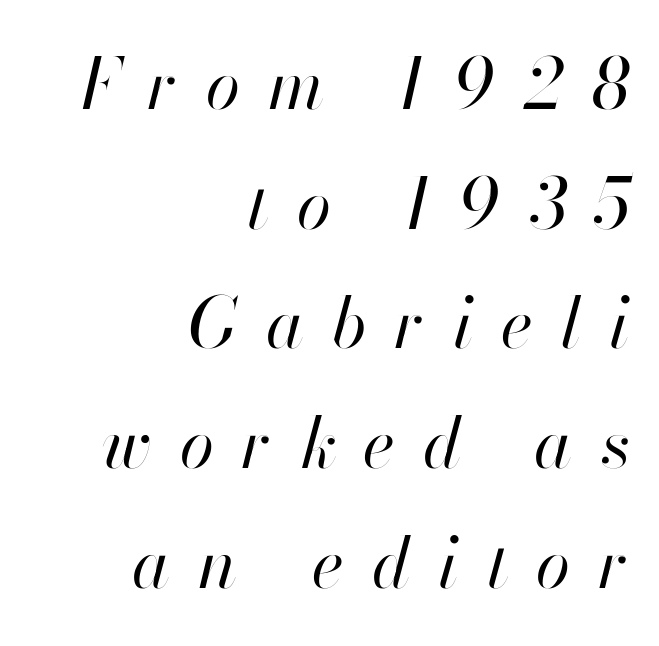
{"italic": "yes", "lean": "right", "slant_degrees": 13, "bold": "no", "weight": "regular", "width": "normal", "stroke_contrast": "high", "x_height": "small", "monospaced": "no", "underline": "no", "align": "right", "line_spacing_ratio": 1.71, "letter_spacing": "wide", "letter_spacing_em": 0.4, "glyph_px": 70}
